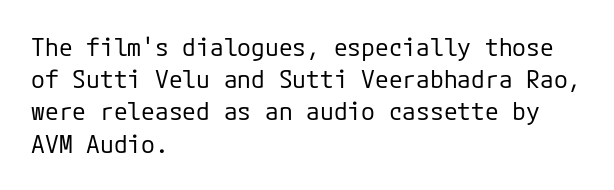
Q: Is the text bold? A: No.
Q: Is the text italic (slanted)? A: No, it is upright.
Q: Is the text underlined? A: No.
Q: How is the paragraph aligned? A: Left-aligned.
Q: Is the spacing between letters normal or unusually wide? A: Normal.
Q: Is the spacing between lines tight, normal or loose? A: Normal.
